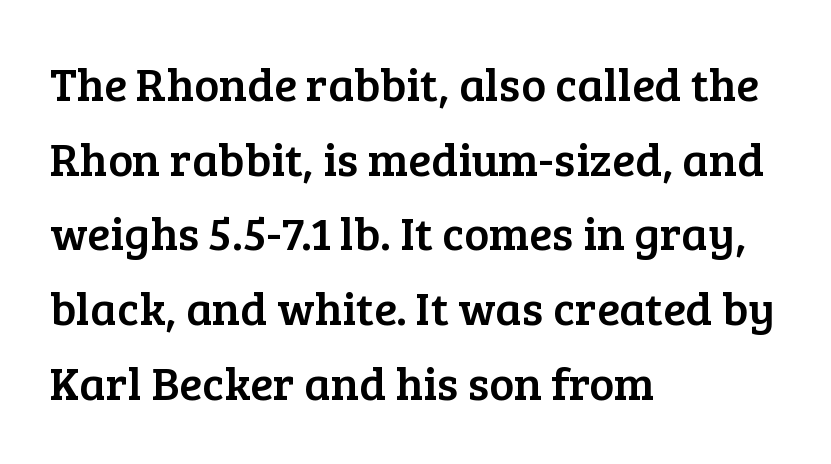
Q: Is the text italic (slanted)? A: No, it is upright.
Q: Is the typeface a serif or a sans-serif typeface? A: Serif.
Q: Is the text underlined? A: No.
Q: How is the paragraph aligned? A: Left-aligned.
Q: Is the spacing between letters normal or unusually wide? A: Normal.
Q: Is the spacing between lines tight, normal or loose? A: Normal.
Q: Width (condensed, normal, or wide)? A: Normal.
Q: Stroke contrast? A: Low.
Q: x-height? A: Medium.
Q: Monospaced? A: No.
